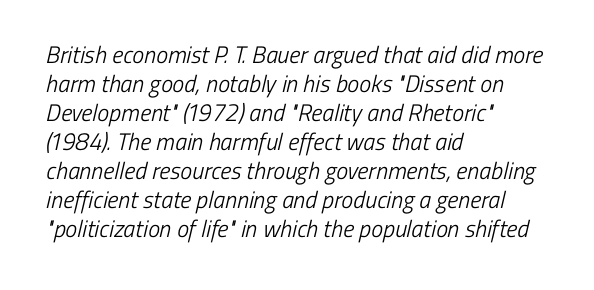
The image shows 24 px text type; set left-aligned, line spacing 1.21x, normal letter spacing, not underlined.
